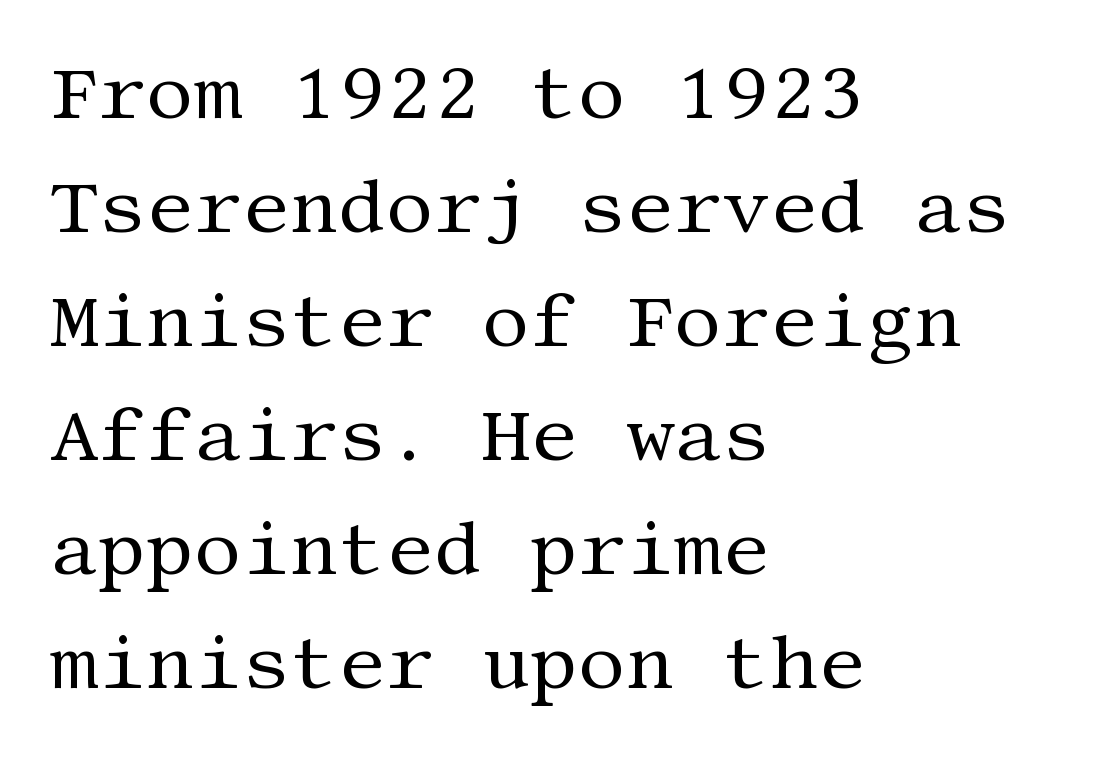
The image shows 75 px regular-weight serif type, upright; set left-aligned, normal line spacing (1.52x), normal letter spacing, not underlined; medium stroke contrast and a large x-height.
